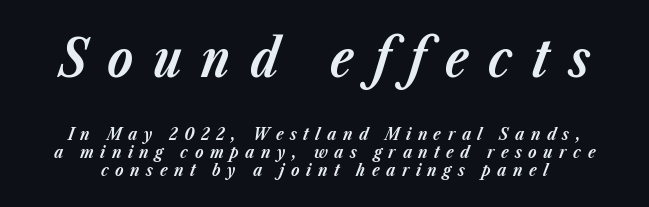
{"italic": "yes", "lean": "right", "slant_degrees": 23, "bold": "yes", "weight": "bold", "width": "normal", "stroke_contrast": "low", "x_height": "medium", "monospaced": "no", "underline": "no", "line_spacing": "tight", "line_spacing_ratio": 1.06, "letter_spacing": "wide", "letter_spacing_em": 0.38, "larger_block": "first", "size_ratio": 3.06, "glyph_px": 52}
